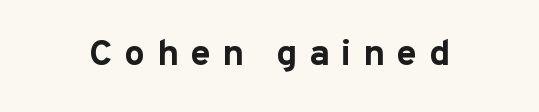
The characters display no serif detailing; their extremities are plain. Plain, unruled lines of type. Inter-character spacing is expanded well beyond the font's built-in metrics. A roman cut, with each character standing at attention. The letters advance in unequal steps, a hallmark of proportional type.
